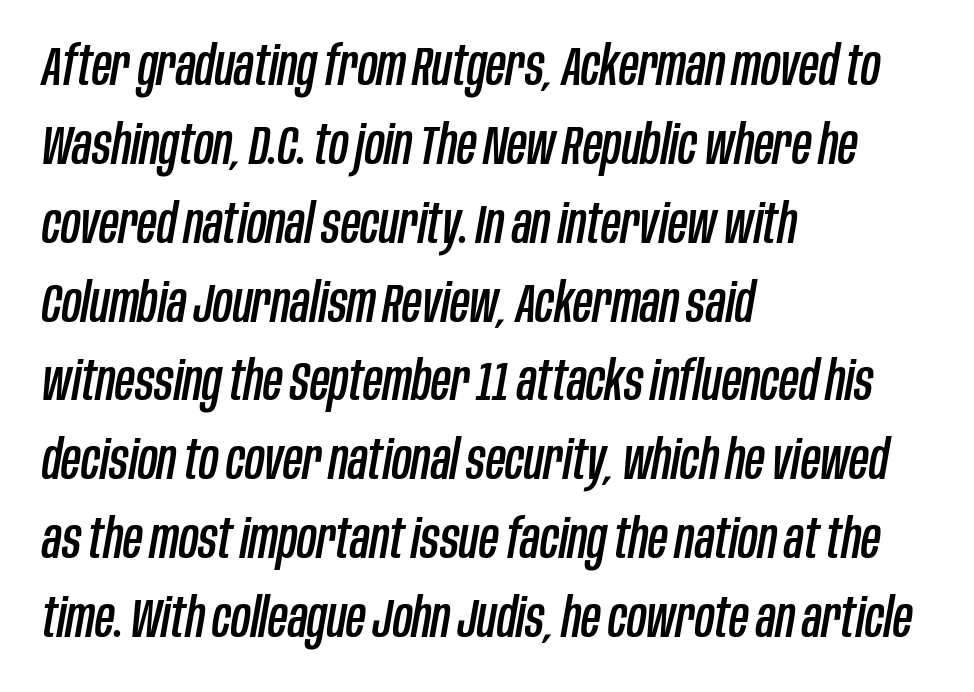
Q: Is the text italic (slanted)? A: Yes, it leans right by about 10 degrees.
Q: Is the text underlined? A: No.
Q: How is the paragraph aligned? A: Left-aligned.
Q: Is the spacing between letters normal or unusually wide? A: Normal.
Q: Is the spacing between lines tight, normal or loose? A: Normal.
Q: Width (condensed, normal, or wide)? A: Condensed.
Q: Stroke contrast? A: Low.
Q: x-height? A: Large.
Q: Monospaced? A: No.
